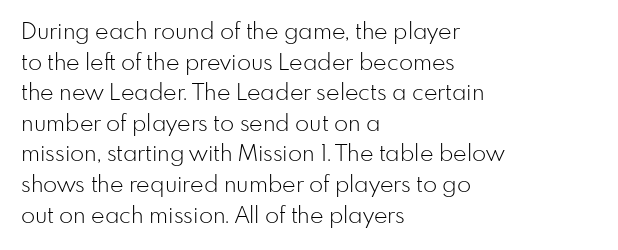
Q: Is the text bold? A: No.
Q: Is the text italic (slanted)? A: No, it is upright.
Q: Is the text underlined? A: No.
Q: How is the paragraph aligned? A: Left-aligned.
Q: Is the spacing between letters normal or unusually wide? A: Normal.
Q: Is the spacing between lines tight, normal or loose? A: Normal.
